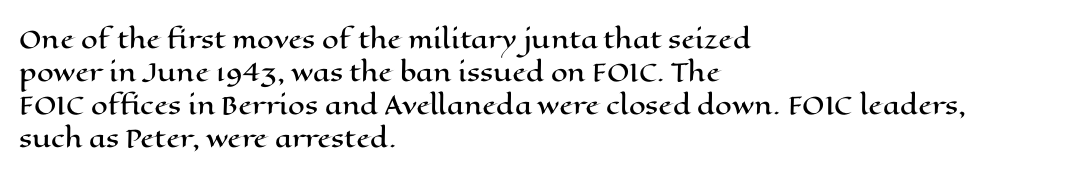
The lines are quadded left. Does extra space separate the letters? No, they use regular spacing. Tall strokes in this sample are plumb rather than angled. Notice how descenders clear the ascenders below comfortably — that's standard leading. This rendering features lettering with no underline.
